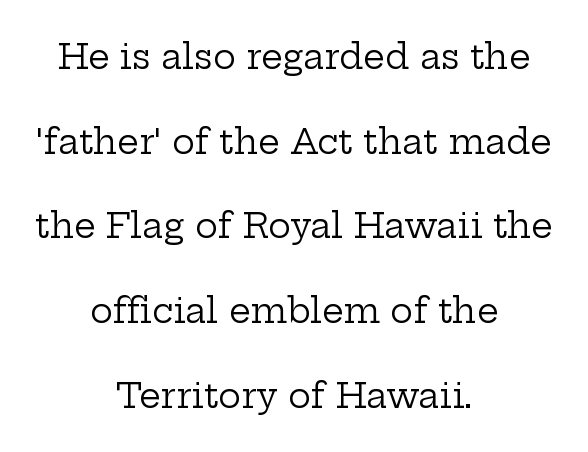
{"serif": "yes", "italic": "no", "bold": "no", "weight": "regular", "width": "wide", "stroke_contrast": "low", "x_height": "medium", "monospaced": "no", "underline": "no", "align": "center", "line_spacing": "loose", "line_spacing_ratio": 2.49, "letter_spacing": "normal", "letter_spacing_em": 0.0, "glyph_px": 34}
